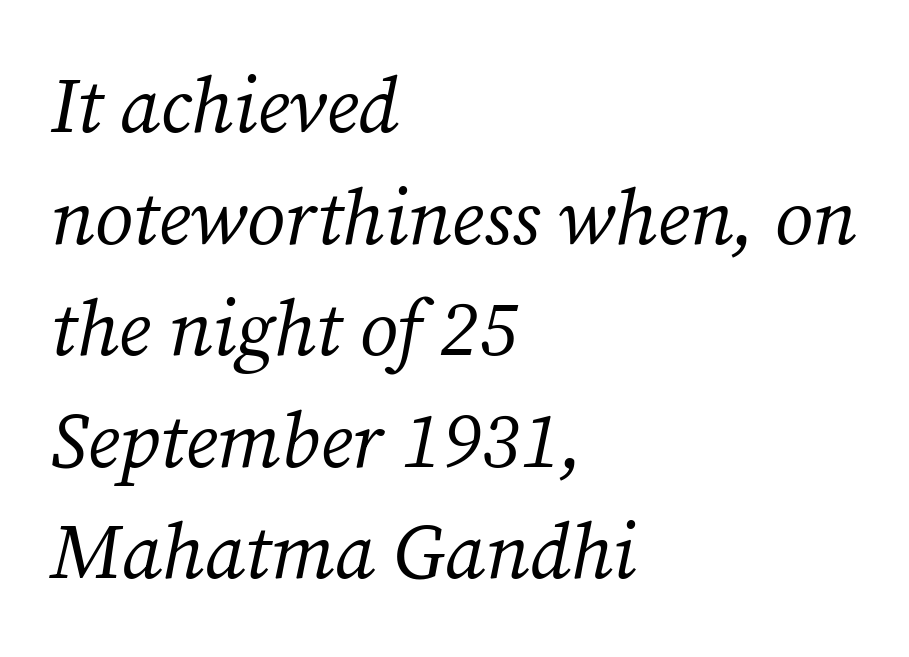
The image shows 78 px regular-weight serif type, italic (leaning right); set left-aligned, normal line spacing (1.43x), normal letter spacing, not underlined; medium stroke contrast and a medium x-height.
